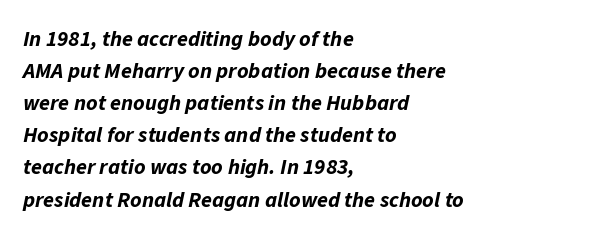
The image shows 22 px bold type, italic (leaning right); set left-aligned, normal line spacing (1.46x), normal letter spacing, not underlined.
